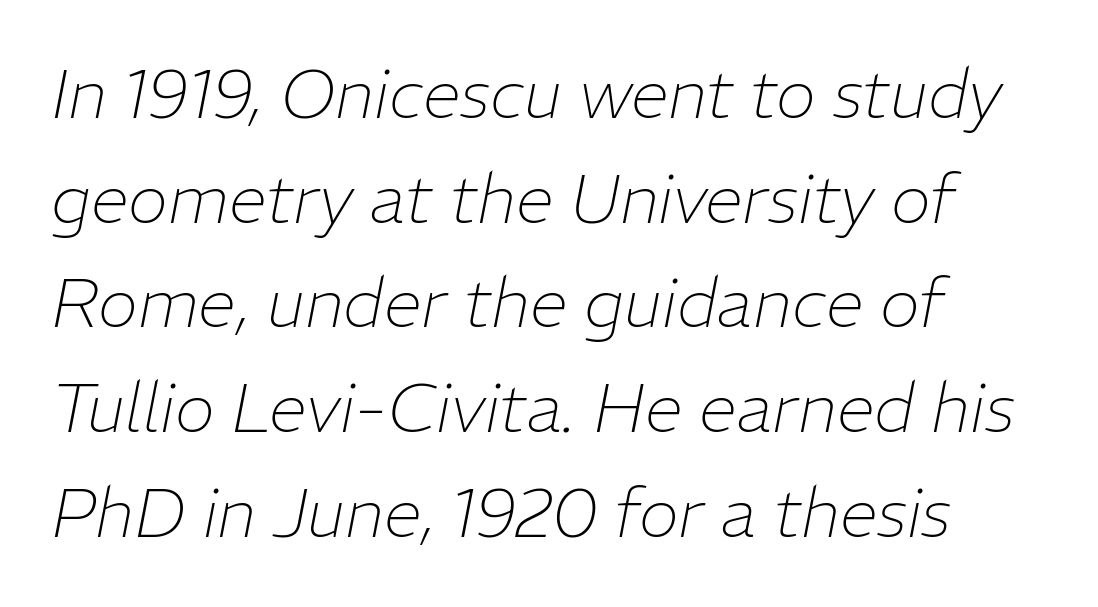
The face used here is proportionally spaced, like ordinary book or web type. Heft: none added — not bold. The rows are spaced the way most documents space them. Tall strokes in this sample are angled rather than plumb.
